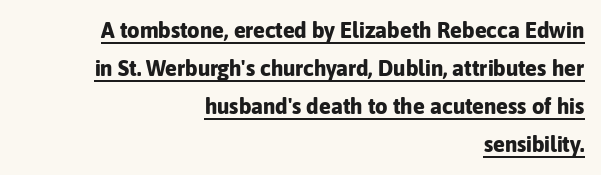
The passage is arranged like a letterhead date or caption credit — flush right. Notice how thick the strokes are: this is what a full bold looks like. It's the straight-up-and-down kind of type. Short note: letters normally spaced.
